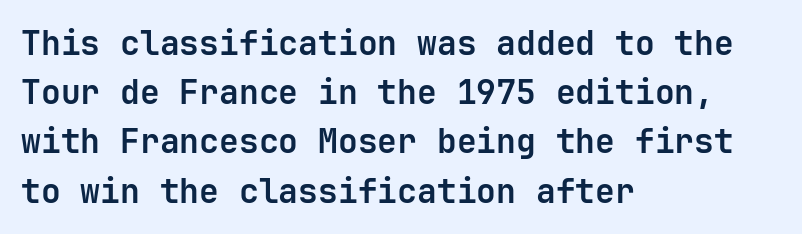
The image shows 33 px bold sans-serif type, upright, monospaced; set left-aligned, normal line spacing (1.49x), normal letter spacing, not underlined; low stroke contrast and a medium x-height.
